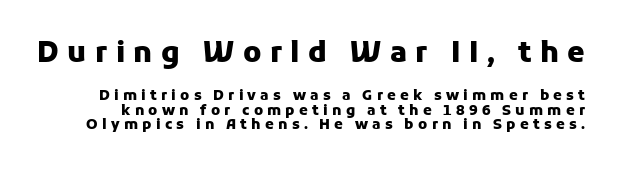
Q: Is the text bold? A: Yes.
Q: Is the text italic (slanted)? A: No, it is upright.
Q: Is the typeface a serif or a sans-serif typeface? A: Sans-serif.
Q: Is the text underlined? A: No.
Q: Is the spacing between letters normal or unusually wide? A: Unusually wide.
Q: Is the spacing between lines tight, normal or loose? A: Tight.
Q: Which block of text is set in a larger size, the first (top) or the second (bottom)? A: The first (top) one.
Q: Width (condensed, normal, or wide)? A: Normal.
Q: Stroke contrast? A: Low.
Q: x-height? A: Medium.
Q: Monospaced? A: No.
